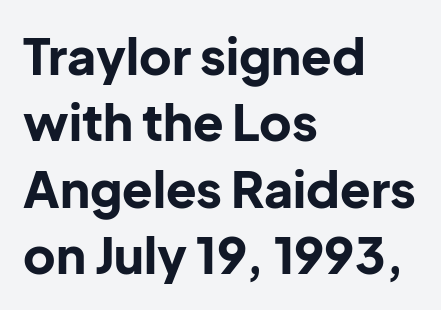
The image shows 50 px bold sans-serif type, upright; set left-aligned, normal line spacing (1.33x), normal letter spacing, not underlined; low stroke contrast and a medium x-height.
